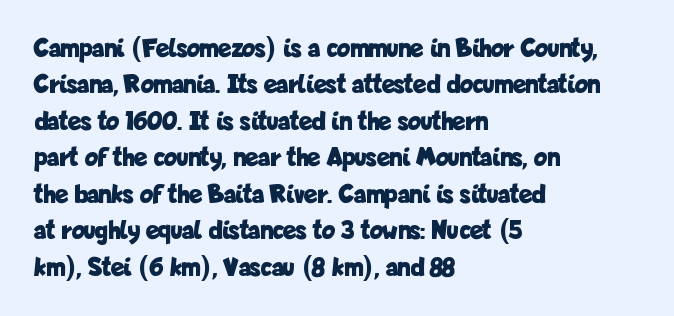
The lettering stays uniformly vertical, giving the passage a roman look. Letters rest on an invisible, unmarked baseline. This block has exactly the height ordinary leading produces. Spacing between characters is what you'd get straight out of the box. Notice how thick the strokes are: this is what a full bold looks like.
